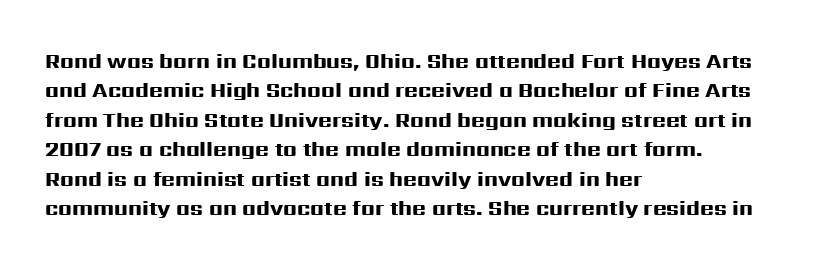
Posture: upright roman. Underlining? Definitely not there. Each line starts at the same left margin while the right side varies. Stroke thickness is high; the sample reads as a true bold. The block of text has a typical density, with ordinary space between rows.
